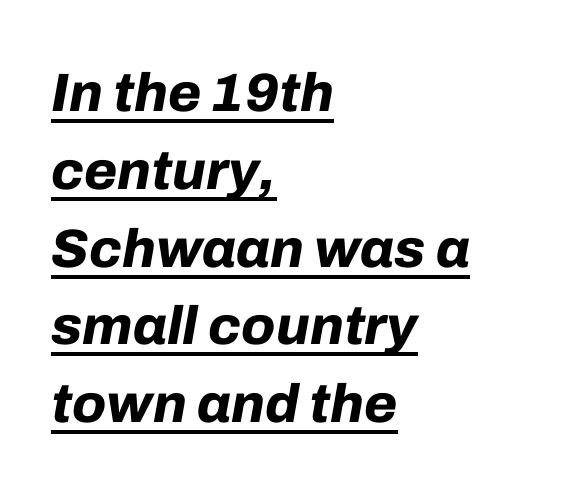
Q: Is the text bold? A: Yes.
Q: Is the text italic (slanted)? A: Yes, it leans right by about 10 degrees.
Q: Is the text underlined? A: Yes.
Q: How is the paragraph aligned? A: Left-aligned.
Q: Is the spacing between letters normal or unusually wide? A: Normal.
Q: Is the spacing between lines tight, normal or loose? A: Normal.
Q: Width (condensed, normal, or wide)? A: Normal.
Q: Stroke contrast? A: Low.
Q: x-height? A: Medium.
Q: Monospaced? A: No.
